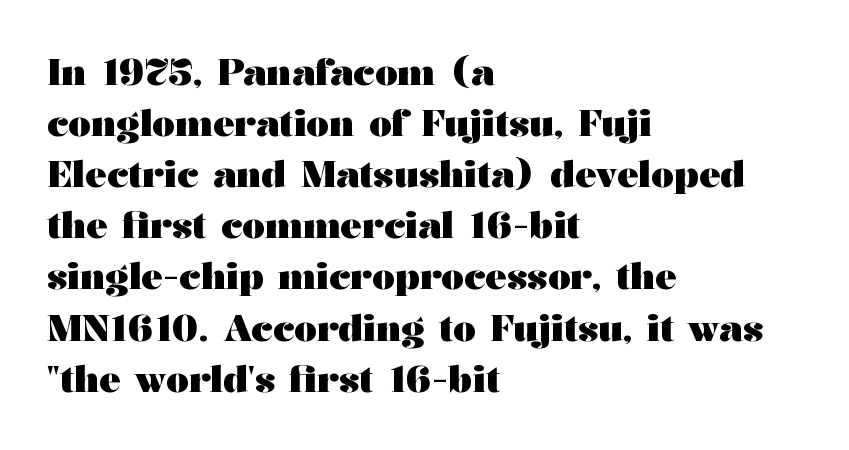
The image shows 36 px heavy, wide serif type, upright; set left-aligned, normal line spacing (1.42x), normal letter spacing, not underlined; medium stroke contrast and a medium x-height.
